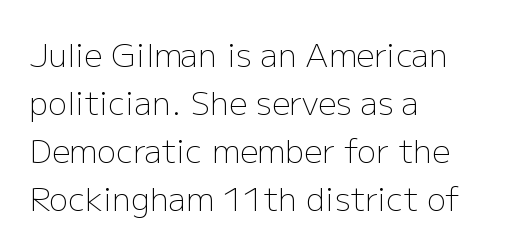
{"serif": "no", "italic": "no", "bold": "no", "weight": "light", "width": "normal", "stroke_contrast": "low", "x_height": "medium", "monospaced": "no", "underline": "no", "align": "left", "line_spacing": "normal", "line_spacing_ratio": 1.5, "letter_spacing": "normal", "letter_spacing_em": 0.0, "glyph_px": 32}
